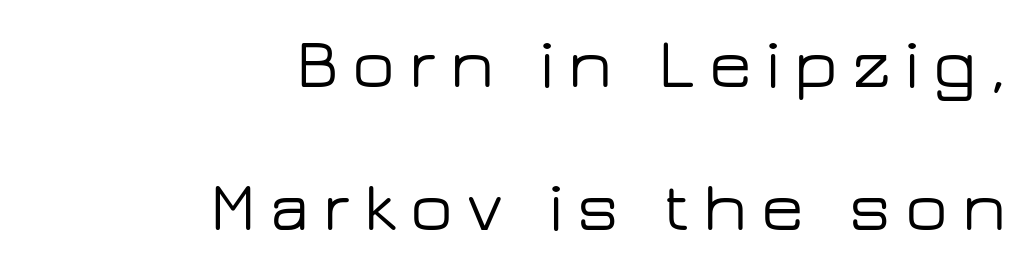
The image shows 70 px wide sans-serif type, upright; set right-aligned, loose line spacing (2.05x), unusually wide letter spacing (+0.2 em), not underlined; low stroke contrast and a medium x-height.
